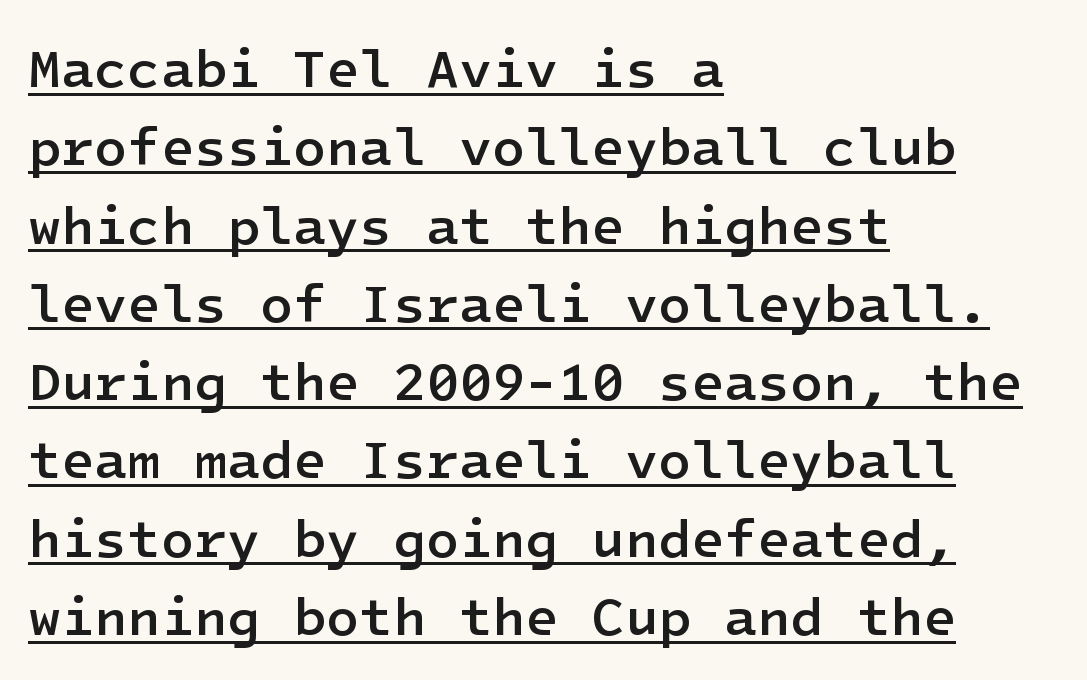
Q: Is the text bold? A: Semi-bold.
Q: Is the text italic (slanted)? A: No, it is upright.
Q: Is the typeface a serif or a sans-serif typeface? A: Sans-serif.
Q: Is the text underlined? A: Yes.
Q: How is the paragraph aligned? A: Left-aligned.
Q: Is the spacing between letters normal or unusually wide? A: Normal.
Q: Is the spacing between lines tight, normal or loose? A: Normal.
Q: Width (condensed, normal, or wide)? A: Normal.
Q: Stroke contrast? A: Low.
Q: x-height? A: Medium.
